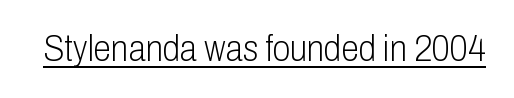
The passage shown is typed in a proportional face where columns would drift. The lettering stays uniformly vertical, giving the passage a roman look. Decoration check: the copy is underlined. The cut favours lightness, reaching ordinary text weight at its darkest.
